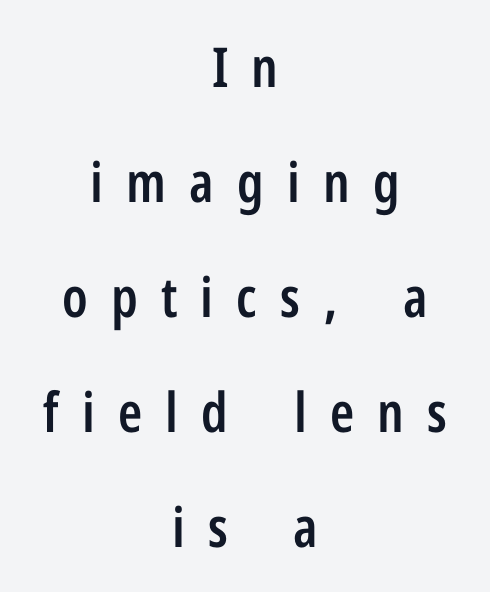
Q: Is the text bold? A: Semi-bold.
Q: Is the text italic (slanted)? A: No, it is upright.
Q: Is the typeface a serif or a sans-serif typeface? A: Sans-serif.
Q: Is the text underlined? A: No.
Q: How is the paragraph aligned? A: Centered.
Q: Is the spacing between letters normal or unusually wide? A: Unusually wide.
Q: Is the spacing between lines tight, normal or loose? A: Loose.
Q: Width (condensed, normal, or wide)? A: Condensed.
Q: Stroke contrast? A: Low.
Q: x-height? A: Medium.
Q: Monospaced? A: No.
